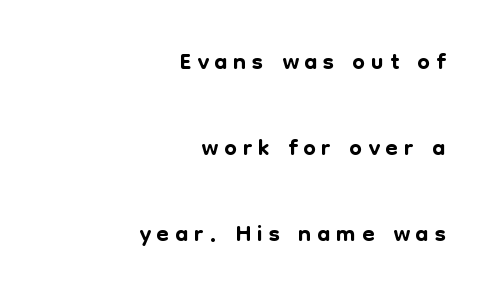
{"serif": "no", "italic": "no", "width": "normal", "stroke_contrast": "low", "x_height": "medium", "monospaced": "no", "underline": "no", "align": "right", "line_spacing": "loose", "line_spacing_ratio": 2.39, "glyph_px": 36}
